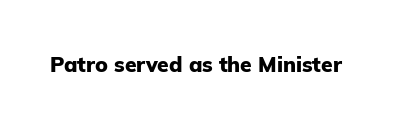
Q: Is the text bold? A: Yes.
Q: Is the text italic (slanted)? A: No, it is upright.
Q: Is the text underlined? A: No.
Q: Is the spacing between letters normal or unusually wide? A: Normal.
